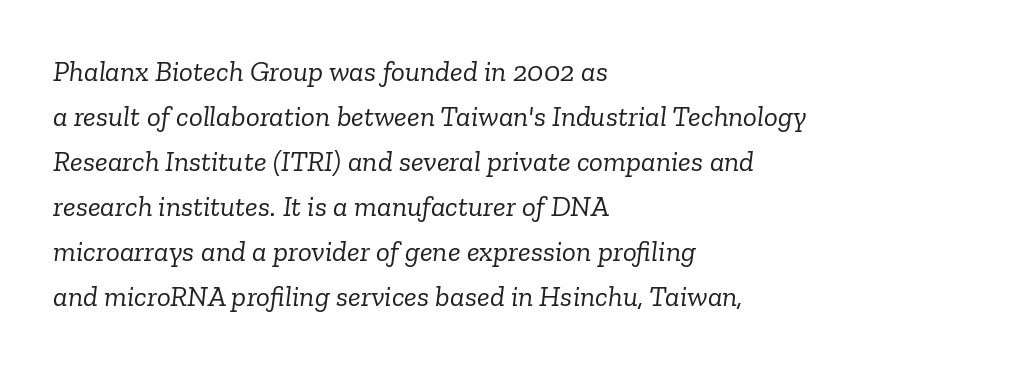
Q: Is the text bold? A: No.
Q: Is the text italic (slanted)? A: Yes, it leans right by about 6 degrees.
Q: Is the typeface a serif or a sans-serif typeface? A: Serif.
Q: Is the text underlined? A: No.
Q: How is the paragraph aligned? A: Left-aligned.
Q: Is the spacing between letters normal or unusually wide? A: Normal.
Q: Is the spacing between lines tight, normal or loose? A: Normal.
Q: Width (condensed, normal, or wide)? A: Normal.
Q: Stroke contrast? A: Low.
Q: x-height? A: Medium.
Q: Monospaced? A: No.
